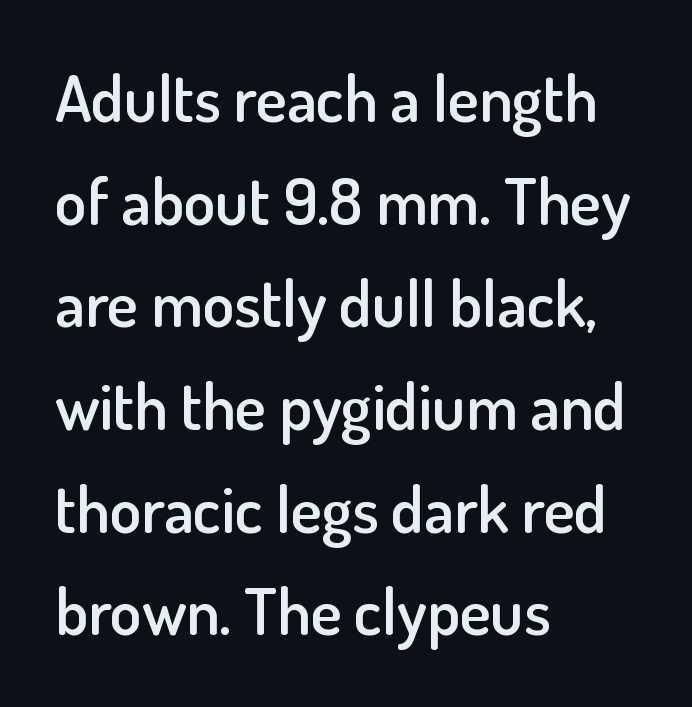
The passage is arranged the way most books set body copy — flush left. Each letter keeps its own natural width here, so spacing adapts to shape. The line-height multiplier appears to be the usual default. Compared with an ordinary text face, these strokes are moderately heavier — a semibold. Note: no serifs on the glyphs. Between one letter and the next there's only the usual sliver of space.
